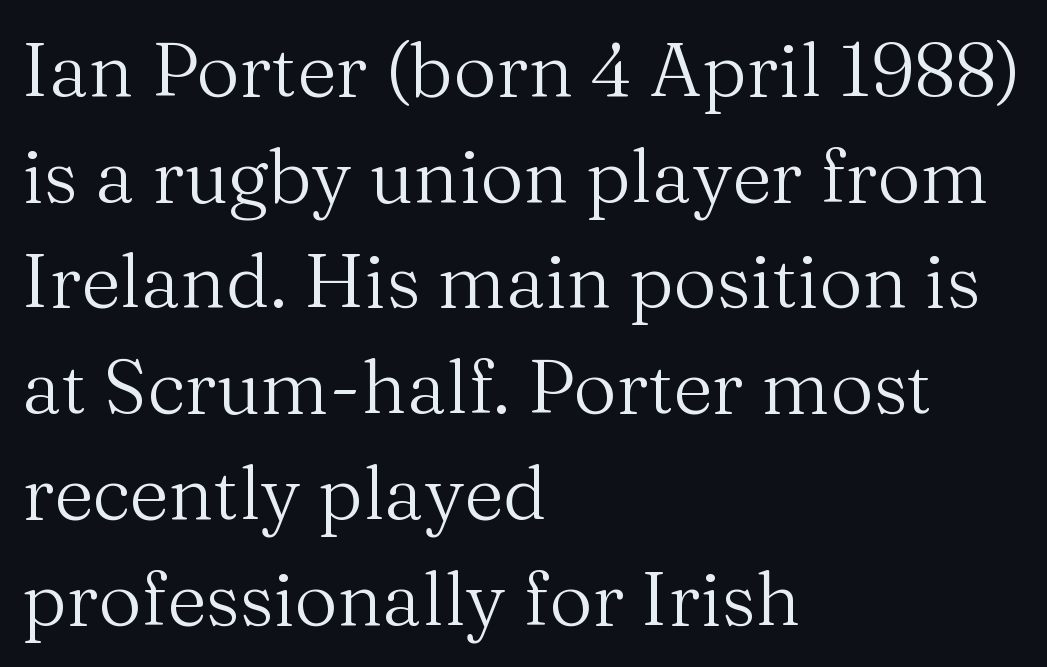
The image shows 75 px regular-weight serif type, upright; set left-aligned, normal line spacing (1.41x), normal letter spacing, not underlined; medium stroke contrast and a medium x-height.
